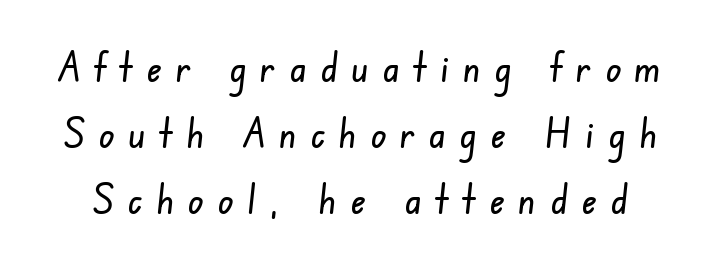
Q: Is the typeface a serif or a sans-serif typeface? A: Sans-serif.
Q: Is the text underlined? A: No.
Q: Is the spacing between letters normal or unusually wide? A: Unusually wide.
Q: Is the spacing between lines tight, normal or loose? A: Normal.
Q: Width (condensed, normal, or wide)? A: Condensed.
Q: Stroke contrast? A: Low.
Q: x-height? A: Small.
Q: Monospaced? A: No.
